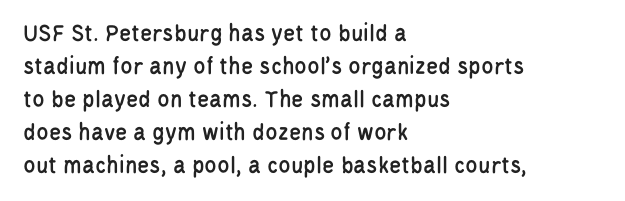
Q: Is the text italic (slanted)? A: No, it is upright.
Q: Is the text underlined? A: No.
Q: How is the paragraph aligned? A: Left-aligned.
Q: Is the spacing between letters normal or unusually wide? A: Normal.
Q: Is the spacing between lines tight, normal or loose? A: Normal.
